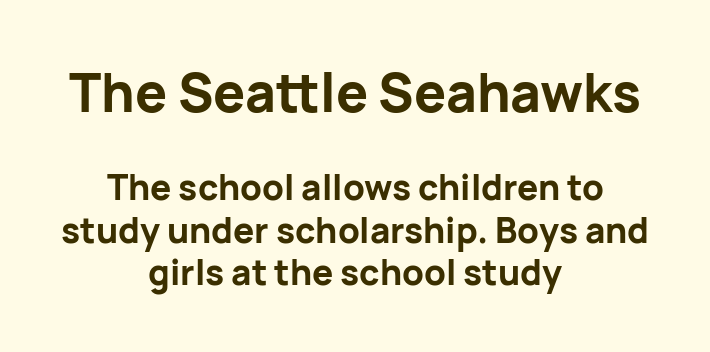
The image shows 53 px bold sans-serif type, upright; set centered, line spacing 1.22x, normal letter spacing, not underlined; the first (top) block is 1.51x larger; low stroke contrast and a medium x-height.
